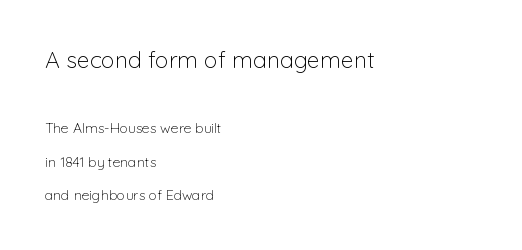
Q: Is the text bold? A: No.
Q: Is the text italic (slanted)? A: No, it is upright.
Q: Is the text underlined? A: No.
Q: How is the paragraph aligned? A: Left-aligned.
Q: Is the spacing between letters normal or unusually wide? A: Normal.
Q: Is the spacing between lines tight, normal or loose? A: Loose.
Q: Which block of text is set in a larger size, the first (top) or the second (bottom)? A: The first (top) one.
